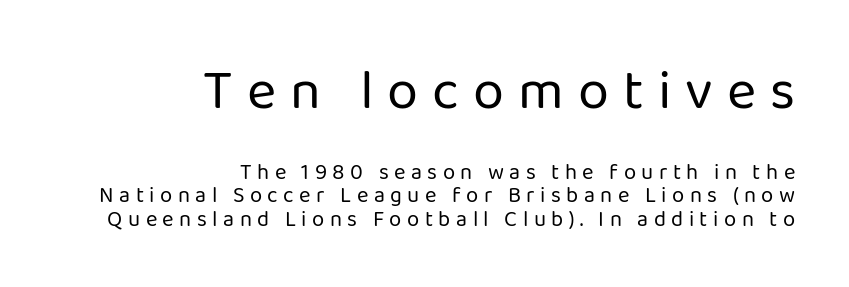
Q: Is the text bold? A: No.
Q: Is the text italic (slanted)? A: No, it is upright.
Q: Is the typeface a serif or a sans-serif typeface? A: Sans-serif.
Q: Is the text underlined? A: No.
Q: How is the paragraph aligned? A: Right-aligned.
Q: Is the spacing between letters normal or unusually wide? A: Unusually wide.
Q: Is the spacing between lines tight, normal or loose? A: Tight.
Q: Which block of text is set in a larger size, the first (top) or the second (bottom)? A: The first (top) one.
Q: Width (condensed, normal, or wide)? A: Normal.
Q: Stroke contrast? A: Low.
Q: x-height? A: Medium.
Q: Monospaced? A: No.
